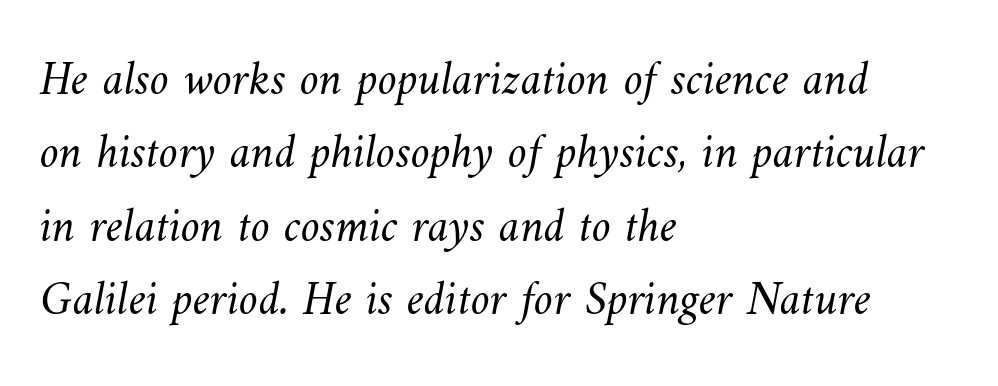
Q: Is the text bold? A: No.
Q: Is the text underlined? A: No.
Q: How is the paragraph aligned? A: Left-aligned.
Q: Is the spacing between letters normal or unusually wide? A: Normal.
Q: Is the spacing between lines tight, normal or loose? A: Normal.
Q: Width (condensed, normal, or wide)? A: Normal.
Q: Stroke contrast? A: Medium.
Q: x-height? A: Small.
Q: Monospaced? A: No.
